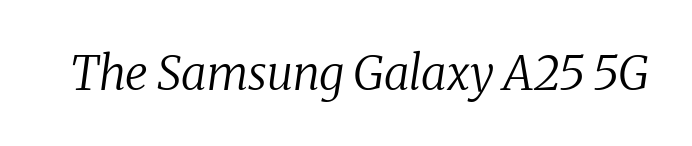
The image shows 47 px regular-weight serif type, italic (leaning right); set normal letter spacing, not underlined; medium stroke contrast and a medium x-height.
